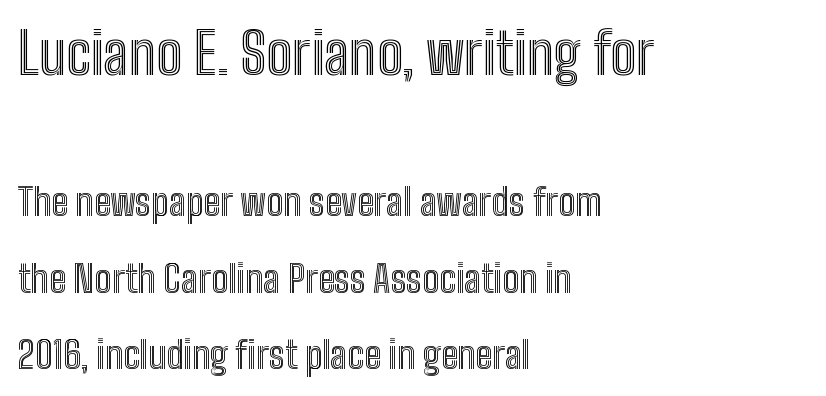
Leftover space on each line is placed entirely after the last word. Compared with typical body copy, the letter spacing here is the same. Honestly, there is no underline to notice here at all. The first block has been scaled up relative to the second. Tall strokes in this sample are plumb rather than angled. How would I describe the line gaps? Wide and relaxed.
